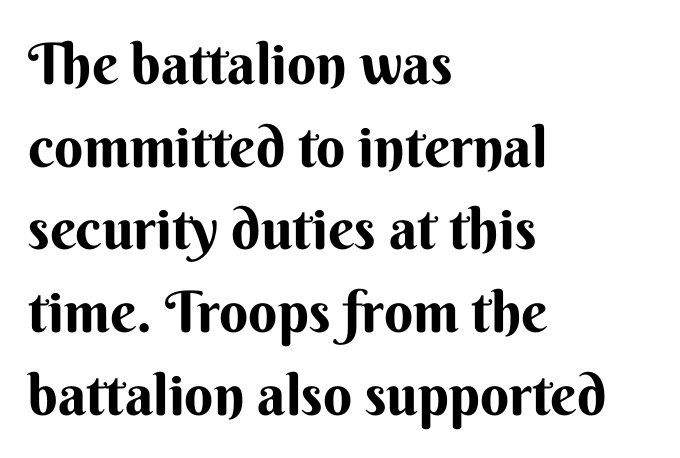
Q: Is the text bold? A: Yes.
Q: Is the text italic (slanted)? A: No, it is upright.
Q: Is the typeface a serif or a sans-serif typeface? A: Sans-serif.
Q: Is the text underlined? A: No.
Q: How is the paragraph aligned? A: Left-aligned.
Q: Is the spacing between letters normal or unusually wide? A: Normal.
Q: Is the spacing between lines tight, normal or loose? A: Normal.
Q: Width (condensed, normal, or wide)? A: Normal.
Q: Stroke contrast? A: Medium.
Q: x-height? A: Small.
Q: Monospaced? A: No.
